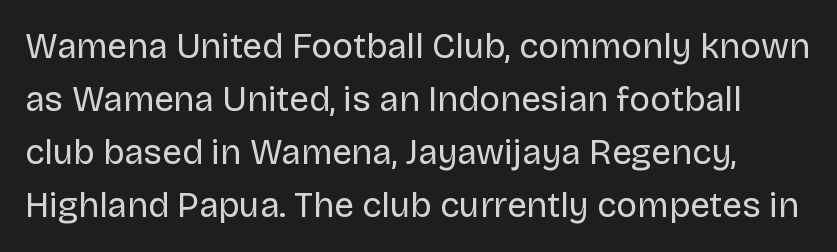
{"serif": "no", "italic": "no", "bold": "no", "weight": "regular", "width": "normal", "stroke_contrast": "low", "x_height": "large", "monospaced": "no", "underline": "no", "line_spacing": "normal", "line_spacing_ratio": 1.51, "letter_spacing": "normal", "letter_spacing_em": 0.0, "glyph_px": 35}
